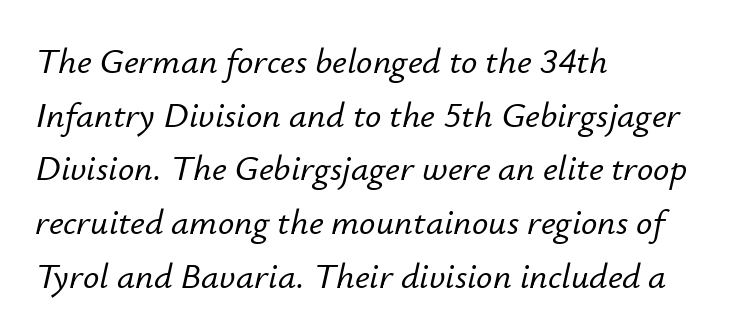
{"italic": "yes", "lean": "right", "slant_degrees": 12, "width": "normal", "stroke_contrast": "low", "x_height": "small", "monospaced": "no", "underline": "no", "align": "left", "line_spacing": "normal", "line_spacing_ratio": 1.49, "letter_spacing": "normal", "letter_spacing_em": 0.0, "glyph_px": 36}
